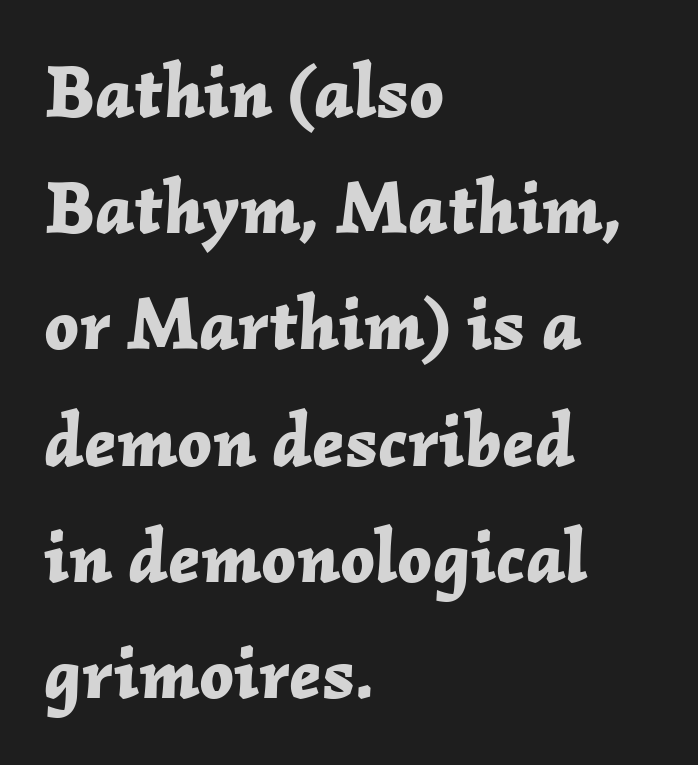
Q: Is the text bold? A: Yes.
Q: Is the text italic (slanted)? A: Yes, it leans right by about 2 degrees.
Q: Is the text underlined? A: No.
Q: How is the paragraph aligned? A: Left-aligned.
Q: Is the spacing between letters normal or unusually wide? A: Normal.
Q: Is the spacing between lines tight, normal or loose? A: Normal.
Q: Width (condensed, normal, or wide)? A: Normal.
Q: Stroke contrast? A: Low.
Q: x-height? A: Medium.
Q: Monospaced? A: No.
